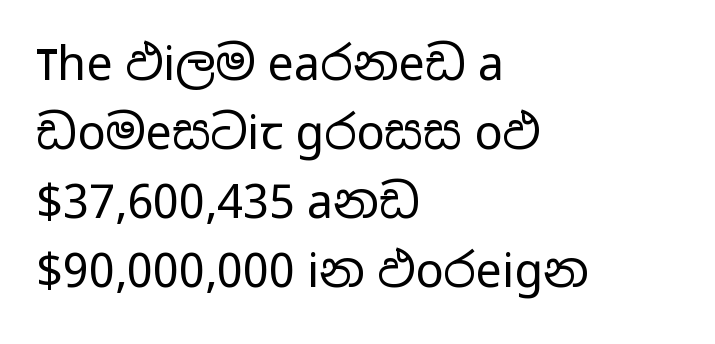
{"serif": "no", "italic": "no", "bold": "no", "weight": "regular", "width": "wide", "stroke_contrast": "low", "x_height": "medium", "monospaced": "no", "underline": "no", "align": "left", "line_spacing": "normal", "line_spacing_ratio": 1.47, "letter_spacing": "normal", "letter_spacing_em": 0.0, "glyph_px": 47}
